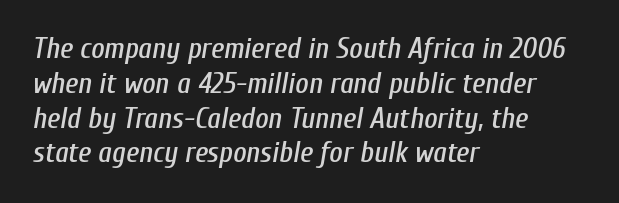
{"italic": "yes", "lean": "right", "slant_degrees": 10, "width": "condensed", "stroke_contrast": "low", "x_height": "medium", "monospaced": "no", "underline": "no", "align": "left", "line_spacing_ratio": 1.2, "letter_spacing": "normal", "letter_spacing_em": 0.0, "glyph_px": 29}
